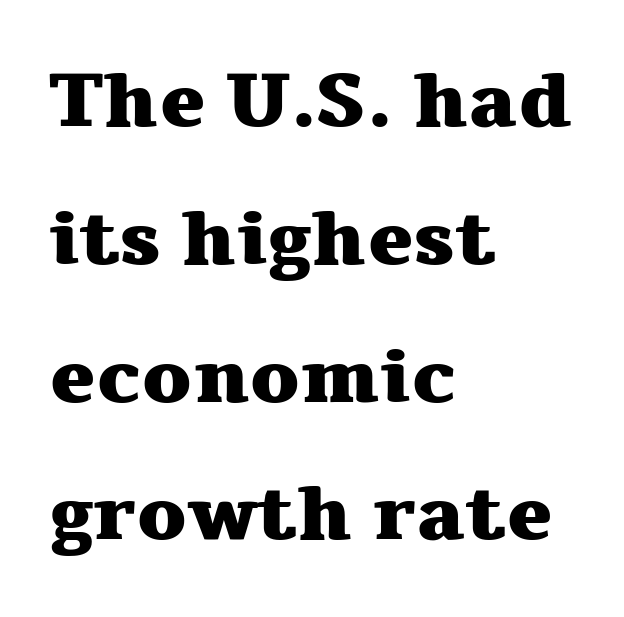
{"serif": "yes", "italic": "no", "bold": "yes", "weight": "heavy", "width": "wide", "stroke_contrast": "medium", "x_height": "medium", "monospaced": "no", "underline": "no", "align": "left", "line_spacing_ratio": 1.79, "letter_spacing": "normal", "letter_spacing_em": 0.0, "glyph_px": 77}
